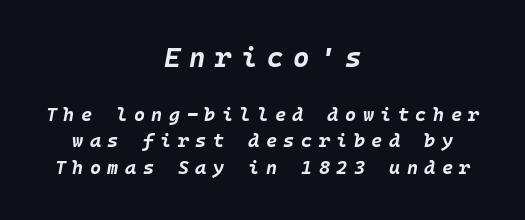
The image shows 28 px bold type, italic (leaning right); set centered, normal line spacing (1.4x), unusually wide letter spacing (+0.34 em), not underlined; the first (top) block is 1.47x larger; low stroke contrast and a large x-height.
